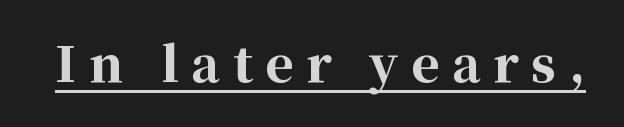
Each word looks stretched out because of the extra space between its letters. Somebody hit Ctrl+U on this one — the words are underlined. This sample uses an upright cut, with every glyph sitting square on the baseline. Think of a printed novel: that variable character pitch is what you see here. How heavy is the stroke? Heavy — this is a bold. These lines are composed in type with serifs.
